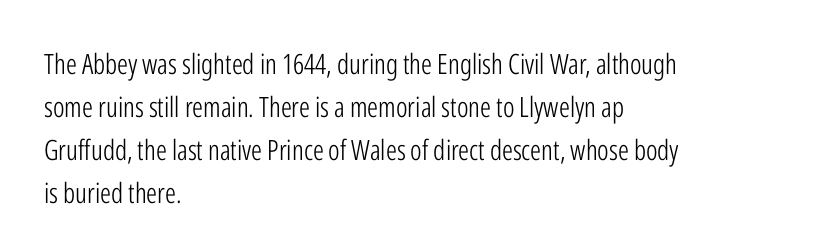
Does the leading feel generous? No, just average. This reads as an unemphasized weight, regular at the heaviest. You could not count columns in this text — the font is proportionally spaced. This is roman type, the default non-slanted kind.
